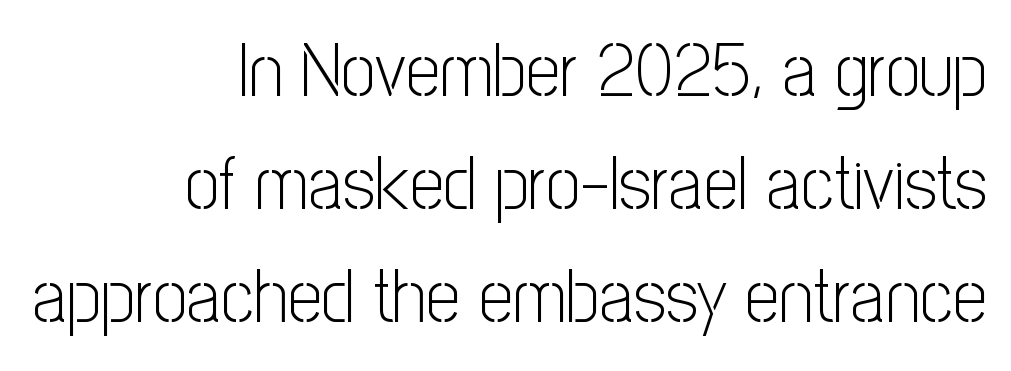
Q: Is the text bold? A: No.
Q: Is the text italic (slanted)? A: No, it is upright.
Q: Is the typeface a serif or a sans-serif typeface? A: Sans-serif.
Q: Is the text underlined? A: No.
Q: How is the paragraph aligned? A: Right-aligned.
Q: Is the spacing between letters normal or unusually wide? A: Normal.
Q: Is the spacing between lines tight, normal or loose? A: Normal.
Q: Width (condensed, normal, or wide)? A: Condensed.
Q: Stroke contrast? A: Low.
Q: x-height? A: Medium.
Q: Monospaced? A: No.
